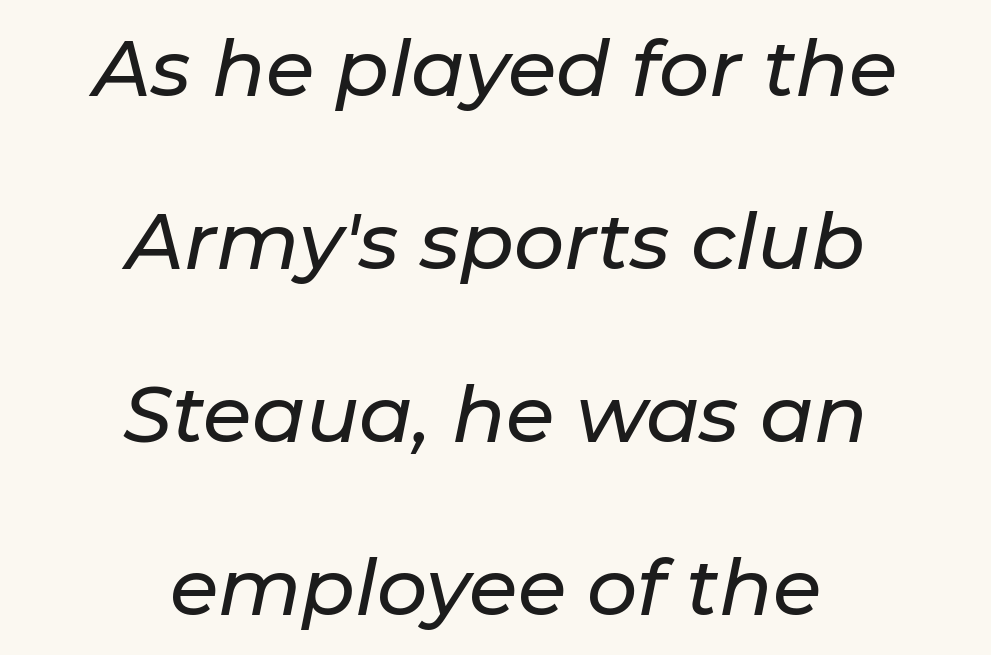
The image shows 79 px text type, italic (leaning right); set centered, loose line spacing (2.19x), normal letter spacing, not underlined; low stroke contrast and a medium x-height.
